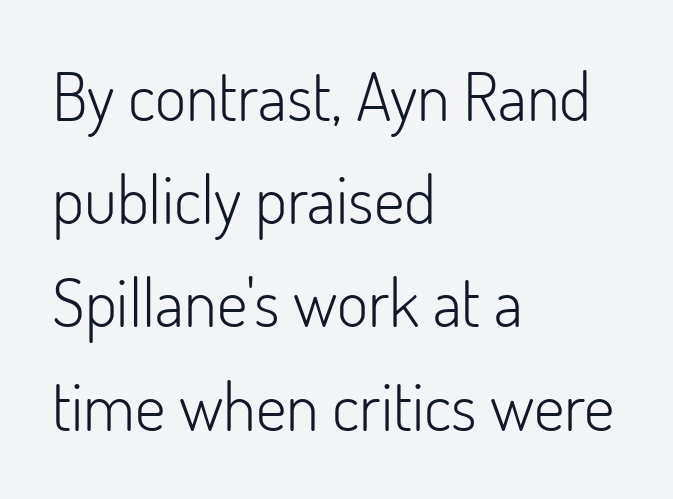
The image shows 67 px light sans-serif type, upright; set left-aligned, normal line spacing (1.54x), normal letter spacing, not underlined; low stroke contrast and a small x-height.
